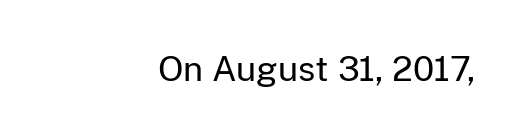
{"serif": "no", "italic": "no", "bold": "no", "weight": "regular", "width": "normal", "stroke_contrast": "low", "x_height": "medium", "monospaced": "no", "underline": "no", "align": "right", "letter_spacing": "normal", "letter_spacing_em": 0.0, "glyph_px": 34}
